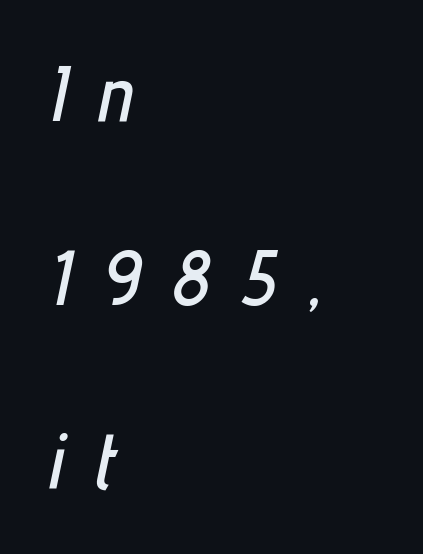
Q: Is the text italic (slanted)? A: Yes, it leans right by about 12 degrees.
Q: Is the text underlined? A: No.
Q: How is the paragraph aligned? A: Left-aligned.
Q: Is the spacing between letters normal or unusually wide? A: Unusually wide.
Q: Is the spacing between lines tight, normal or loose? A: Loose.
Q: Width (condensed, normal, or wide)? A: Condensed.
Q: Stroke contrast? A: Low.
Q: x-height? A: Medium.
Q: Monospaced? A: No.
